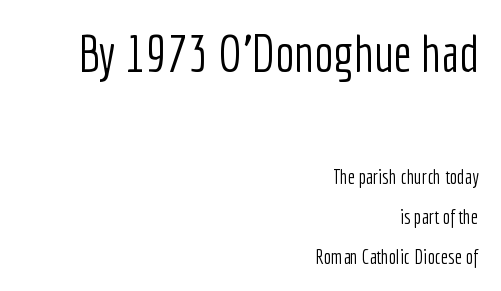
Q: Is the text bold? A: No.
Q: Is the text italic (slanted)? A: No, it is upright.
Q: Is the typeface a serif or a sans-serif typeface? A: Sans-serif.
Q: Is the text underlined? A: No.
Q: How is the paragraph aligned? A: Right-aligned.
Q: Is the spacing between letters normal or unusually wide? A: Normal.
Q: Is the spacing between lines tight, normal or loose? A: Loose.
Q: Which block of text is set in a larger size, the first (top) or the second (bottom)? A: The first (top) one.
Q: Width (condensed, normal, or wide)? A: Condensed.
Q: Stroke contrast? A: Low.
Q: x-height? A: Medium.
Q: Monospaced? A: No.
